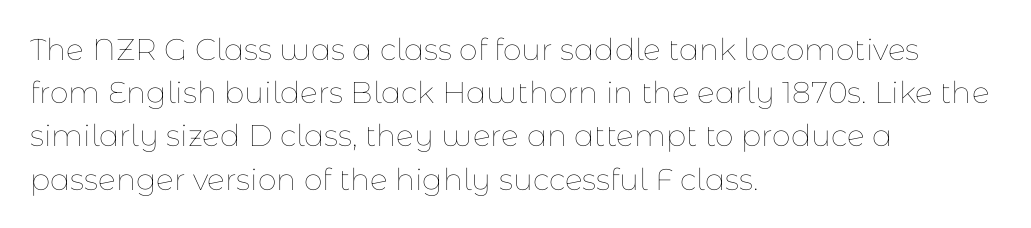
The image shows 30 px thin type, upright; set left-aligned, normal line spacing (1.44x), normal letter spacing, not underlined; low stroke contrast and a medium x-height.
